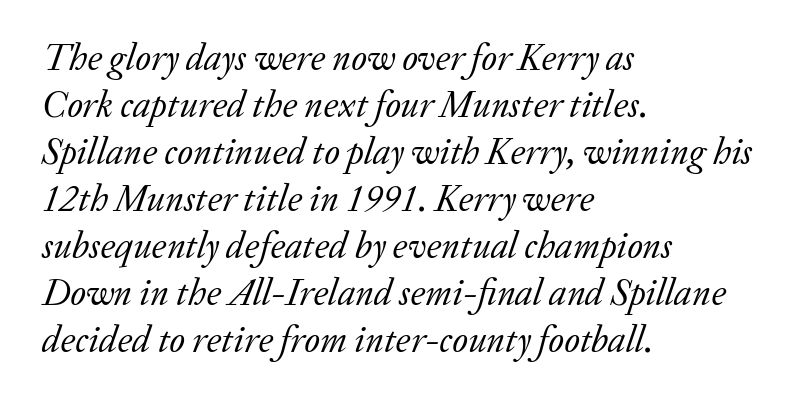
Q: Is the text bold? A: No.
Q: Is the text italic (slanted)? A: Yes, it leans right by about 20 degrees.
Q: Is the typeface a serif or a sans-serif typeface? A: Serif.
Q: Is the text underlined? A: No.
Q: How is the paragraph aligned? A: Left-aligned.
Q: Is the spacing between letters normal or unusually wide? A: Normal.
Q: Is the spacing between lines tight, normal or loose? A: Normal.
Q: Width (condensed, normal, or wide)? A: Normal.
Q: Stroke contrast? A: Low.
Q: x-height? A: Medium.
Q: Monospaced? A: No.
